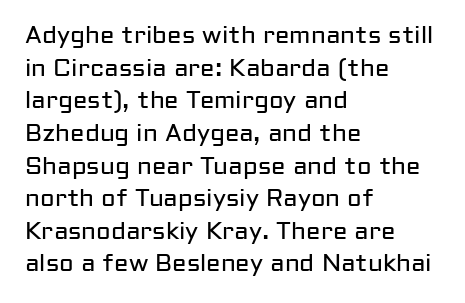
Q: Is the text bold? A: No.
Q: Is the text italic (slanted)? A: No, it is upright.
Q: Is the text underlined? A: No.
Q: How is the paragraph aligned? A: Left-aligned.
Q: Is the spacing between letters normal or unusually wide? A: Normal.
Q: Is the spacing between lines tight, normal or loose? A: Normal.
